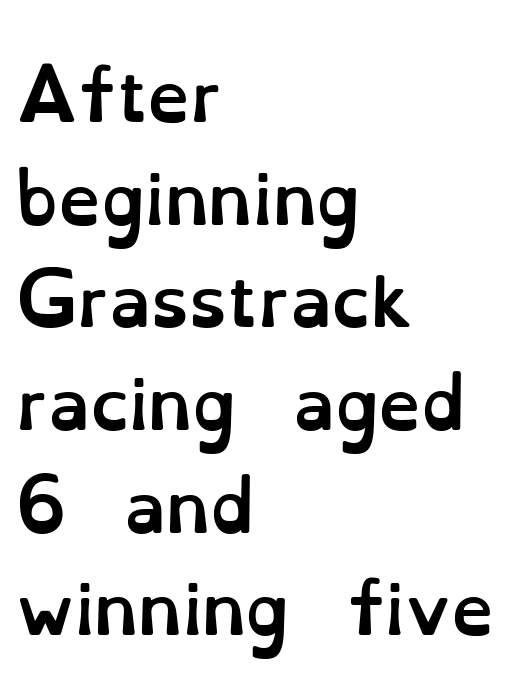
The passage shown is emphatically bold. A typesetter would mark this as roman, not italic. No word sits above an underline. Proportional: the letters do not fall into vertical columns. Does the leading feel generous? No, just average.
